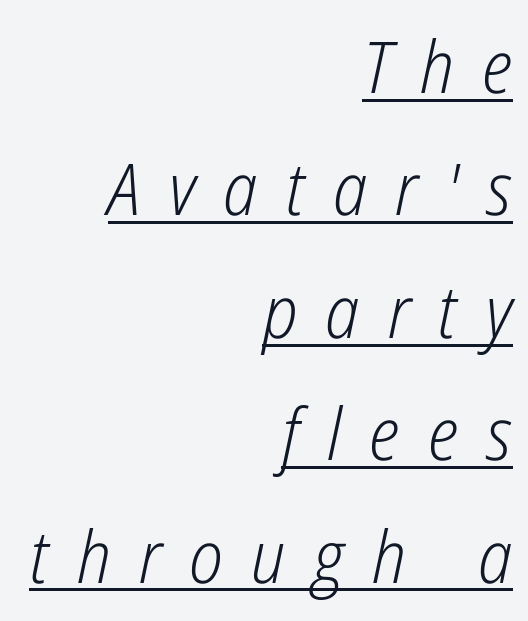
Compared with ordinary roman type, these characters are visibly tilted. The rendering uses natural spacing where letterforms have individual widths. Notice how the passage keeps a crisp vertical edge on the right only. The words here are underlined. Vertical stems look standard width or narrower in stroke. This sample keeps an unexceptional amount of space between lines.
